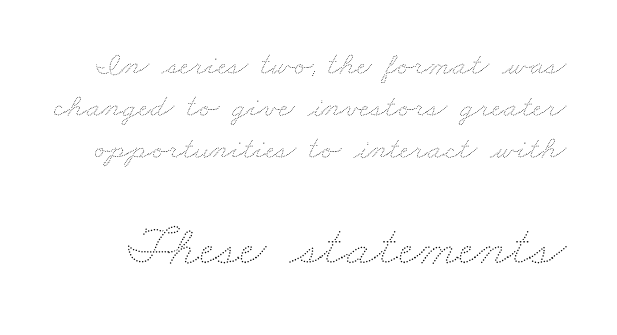
Q: Is the text bold? A: No.
Q: Is the text underlined? A: No.
Q: Is the spacing between letters normal or unusually wide? A: Normal.
Q: Is the spacing between lines tight, normal or loose? A: Normal.
Q: Which block of text is set in a larger size, the first (top) or the second (bottom)? A: The second (bottom) one.
Q: Width (condensed, normal, or wide)? A: Wide.
Q: Stroke contrast? A: Medium.
Q: x-height? A: Small.
Q: Monospaced? A: No.
